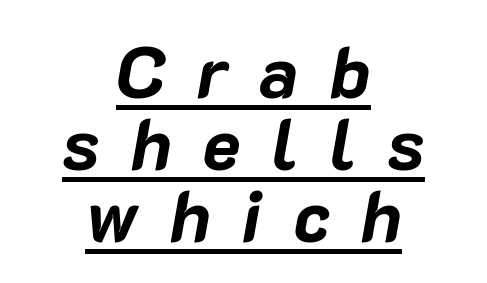
Inter-character spacing is expanded well beyond the font's built-in metrics. Casual observation: everything's sitting right in the middle. Leading: reduced. The characters look thick and weighty, a clear bold. Observe the lean: these are italic letterforms. Does a line run under the words? Yes, clearly.
